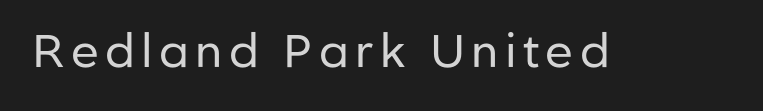
The image shows 46 px regular-weight sans-serif type, upright; set not underlined; low stroke contrast and a medium x-height.
